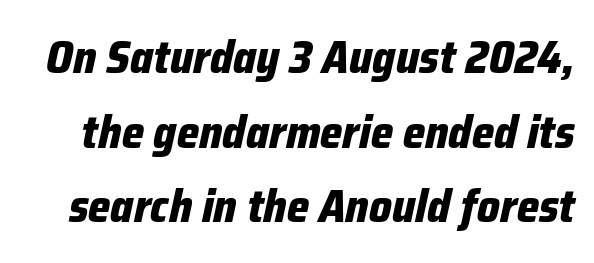
{"italic": "yes", "lean": "right", "slant_degrees": 12, "bold": "yes", "weight": "bold", "width": "condensed", "stroke_contrast": "low", "x_height": "medium", "monospaced": "no", "underline": "no", "line_spacing": "normal", "line_spacing_ratio": 1.59, "letter_spacing": "normal", "letter_spacing_em": 0.0, "glyph_px": 47}
